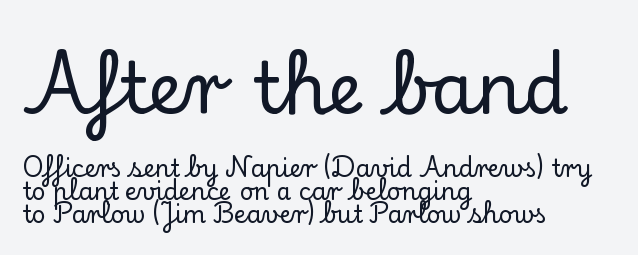
Each letter's strokes conclude with small projecting serifs. Leading: reduced. What stands out about the letter spacing? Nothing — it is the standard amount. Which margin do the lines hug? The left one — the right edge is uneven. Does the bottom block carry the larger type? No, the top block does.
